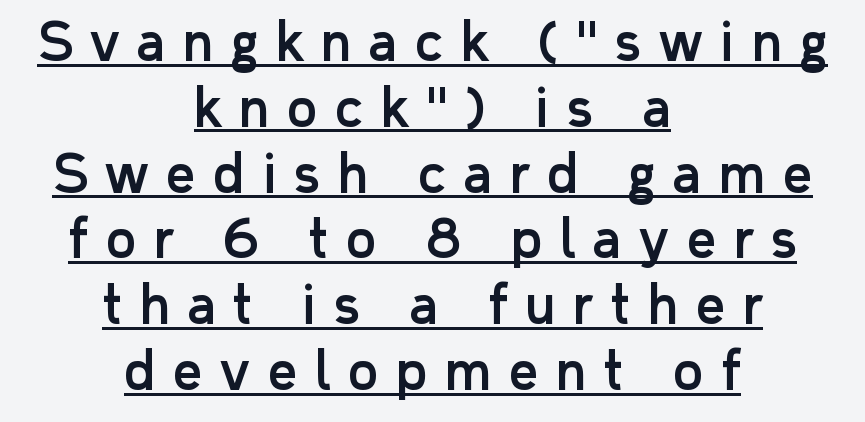
The image shows 51 px sans-serif type, upright; set centered, normal line spacing (1.29x), unusually wide letter spacing (+0.35 em), underlined; low stroke contrast and a medium x-height.
